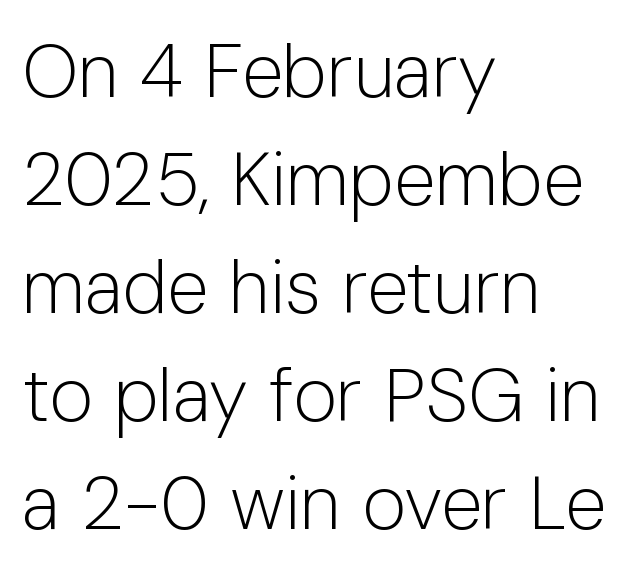
The image shows 75 px light sans-serif type, upright; set left-aligned, normal line spacing (1.44x), normal letter spacing, not underlined; low stroke contrast and a medium x-height.
